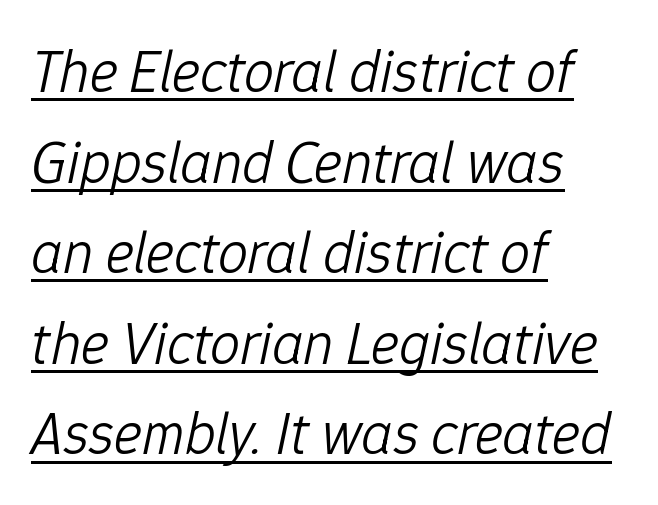
{"italic": "yes", "lean": "right", "slant_degrees": 12, "bold": "no", "weight": "light", "width": "normal", "stroke_contrast": "low", "x_height": "medium", "monospaced": "no", "underline": "yes", "align": "left", "line_spacing": "normal", "line_spacing_ratio": 1.51, "letter_spacing": "normal", "letter_spacing_em": 0.0, "glyph_px": 60}
